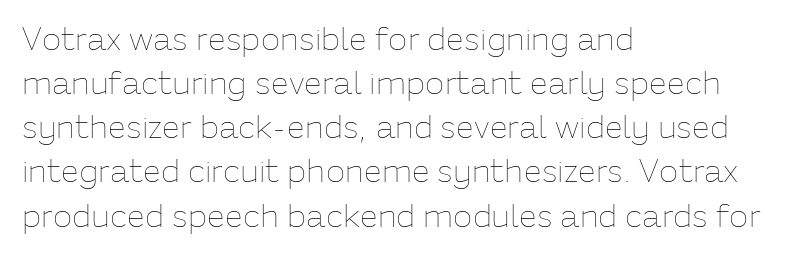
The image shows 32 px thin type, upright; set left-aligned, normal line spacing (1.38x), normal letter spacing, not underlined; low stroke contrast and a medium x-height.
